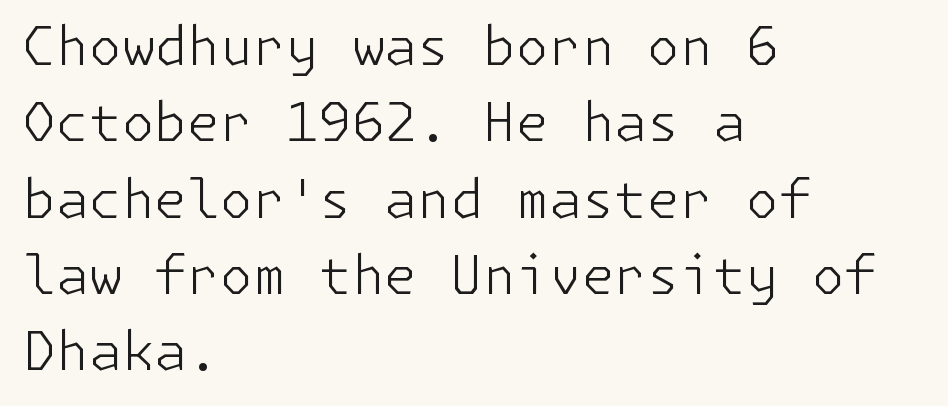
{"serif": "no", "italic": "no", "bold": "no", "weight": "light", "width": "normal", "stroke_contrast": "low", "x_height": "medium", "underline": "no", "align": "left", "line_spacing": "normal", "line_spacing_ratio": 1.44, "letter_spacing": "normal", "letter_spacing_em": 0.0, "glyph_px": 53}
